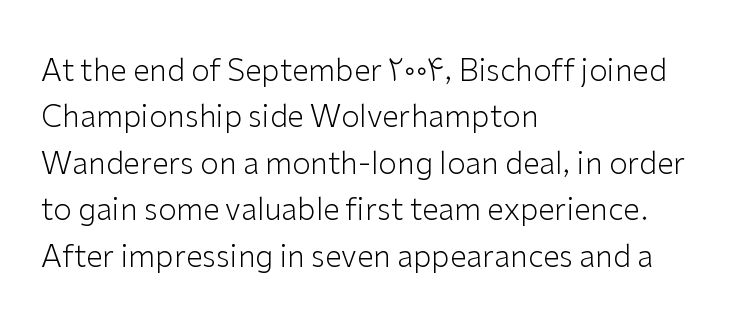
{"serif": "no", "italic": "no", "bold": "no", "weight": "light", "width": "normal", "stroke_contrast": "low", "x_height": "medium", "monospaced": "no", "underline": "no", "align": "left", "line_spacing": "normal", "line_spacing_ratio": 1.55, "letter_spacing": "normal", "letter_spacing_em": 0.0, "glyph_px": 30}
